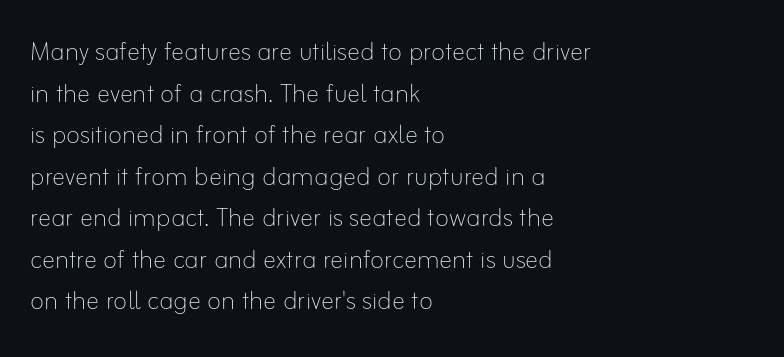
Q: Is the text bold? A: No.
Q: Is the text italic (slanted)? A: No, it is upright.
Q: Is the text underlined? A: No.
Q: How is the paragraph aligned? A: Left-aligned.
Q: Is the spacing between letters normal or unusually wide? A: Normal.
Q: Is the spacing between lines tight, normal or loose? A: Normal.
Q: Width (condensed, normal, or wide)? A: Normal.
Q: Stroke contrast? A: Low.
Q: x-height? A: Small.
Q: Monospaced? A: No.
